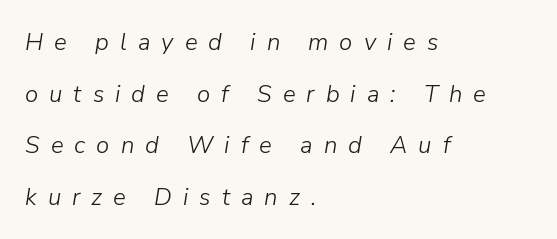
Q: Is the text bold? A: No.
Q: Is the text italic (slanted)? A: Yes, it leans right by about 9 degrees.
Q: Is the text underlined? A: No.
Q: How is the paragraph aligned? A: Left-aligned.
Q: Is the spacing between letters normal or unusually wide? A: Unusually wide.
Q: Is the spacing between lines tight, normal or loose? A: Loose.
